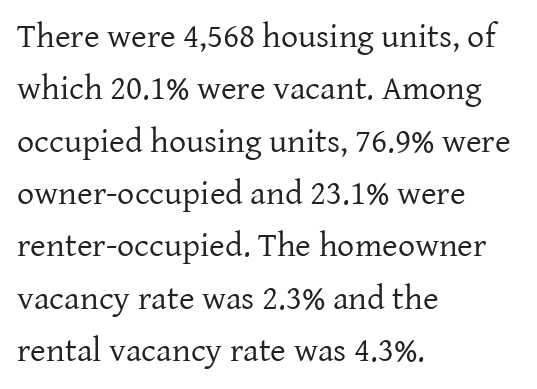
The image shows 34 px regular-weight serif type, upright; set left-aligned, normal line spacing (1.54x), normal letter spacing, not underlined; low stroke contrast and a medium x-height.
